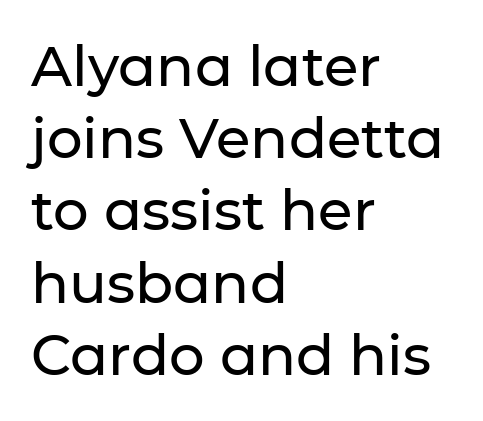
{"serif": "no", "italic": "no", "width": "normal", "stroke_contrast": "low", "x_height": "medium", "monospaced": "no", "underline": "no", "align": "left", "line_spacing": "normal", "line_spacing_ratio": 1.29, "letter_spacing": "normal", "letter_spacing_em": 0.0, "glyph_px": 56}
